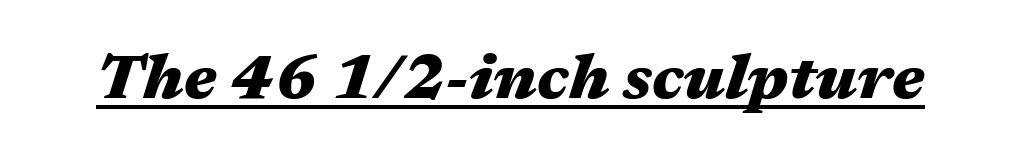
The image shows 63 px heavy, wide type, italic (leaning right); set normal letter spacing, underlined; medium stroke contrast and a medium x-height.
